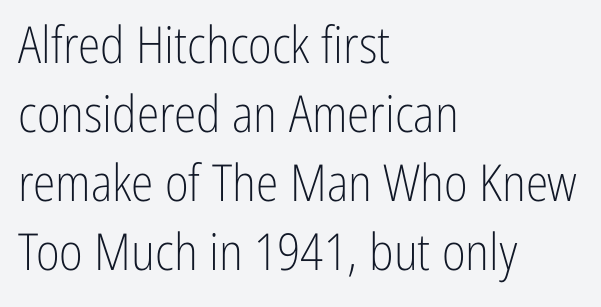
Q: Is the text bold? A: No.
Q: Is the text italic (slanted)? A: No, it is upright.
Q: Is the typeface a serif or a sans-serif typeface? A: Sans-serif.
Q: Is the text underlined? A: No.
Q: How is the paragraph aligned? A: Left-aligned.
Q: Is the spacing between letters normal or unusually wide? A: Normal.
Q: Is the spacing between lines tight, normal or loose? A: Normal.
Q: Width (condensed, normal, or wide)? A: Condensed.
Q: Stroke contrast? A: Low.
Q: x-height? A: Medium.
Q: Monospaced? A: No.
